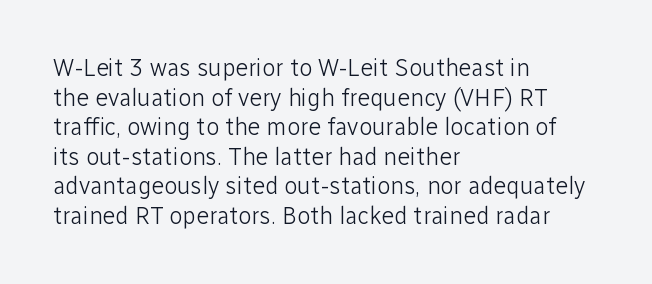
The image shows 24 px text type, upright; set left-aligned, line spacing 1.23x, normal letter spacing, not underlined.
